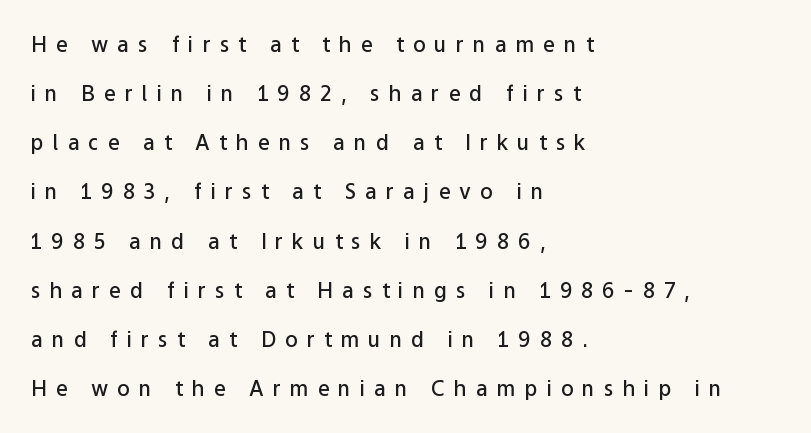
This is the in-between weight designers call semibold or demi. Notice how the passage keeps a crisp vertical edge on the left only. The words here are not underlined. Ascenders rise straight up at ninety degrees.
